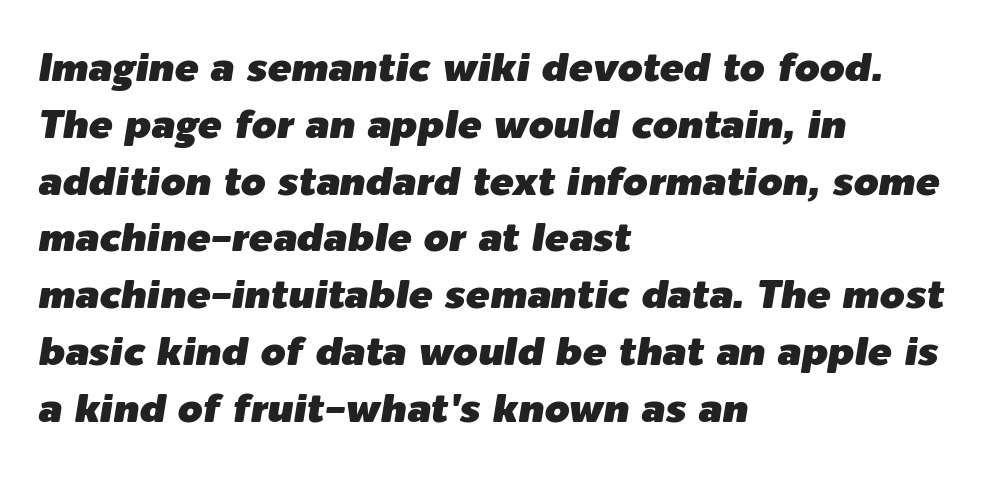
{"italic": "yes", "lean": "right", "slant_degrees": 9, "width": "normal", "stroke_contrast": "low", "x_height": "medium", "monospaced": "no", "underline": "no", "align": "left", "line_spacing": "normal", "line_spacing_ratio": 1.42, "letter_spacing": "normal", "letter_spacing_em": 0.0, "glyph_px": 40}
